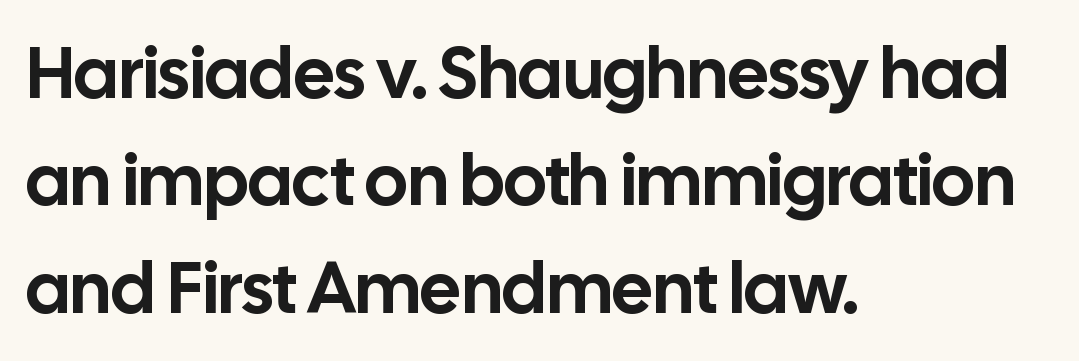
Plain, unruled lines of type. Looks like regular typesetting: each glyph gets only the width it needs. Regarding serifs, this sample does without them. When letters stand straight like this, we call the style roman or upright. How are the letters spaced? Ordinarily, with no added tracking.
